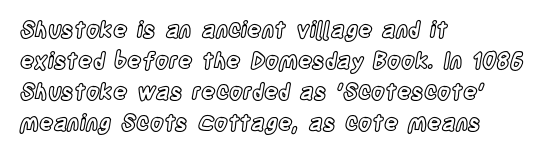
Q: Is the text italic (slanted)? A: Yes.
Q: Is the text underlined? A: No.
Q: How is the paragraph aligned? A: Left-aligned.
Q: Is the spacing between letters normal or unusually wide? A: Normal.
Q: Is the spacing between lines tight, normal or loose? A: Normal.
